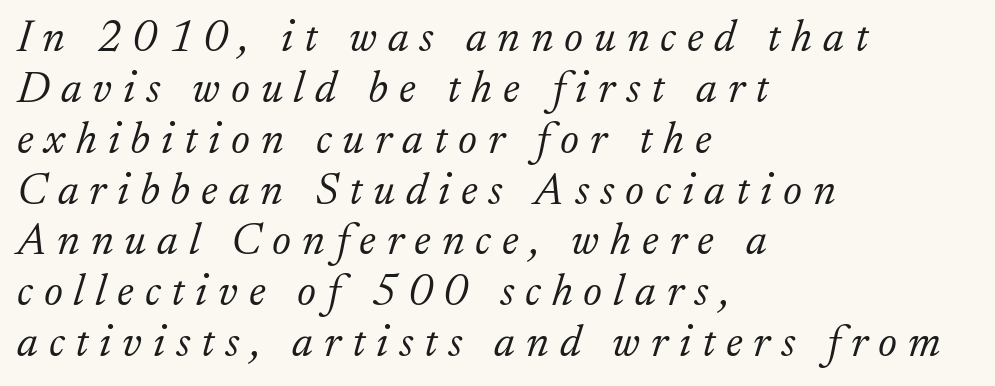
The image shows 45 px light serif type, italic (leaning right); set left-aligned, tight line spacing (1.13x), unusually wide letter spacing (+0.24 em), not underlined; low stroke contrast and a small x-height.
